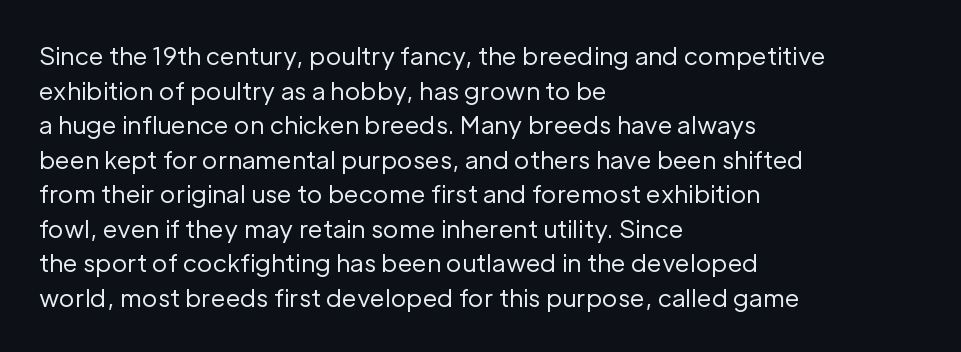
{"italic": "no", "bold": "no", "underline": "no", "align": "left", "line_spacing": "normal", "line_spacing_ratio": 1.44, "letter_spacing": "normal", "letter_spacing_em": 0.0, "glyph_px": 24}
